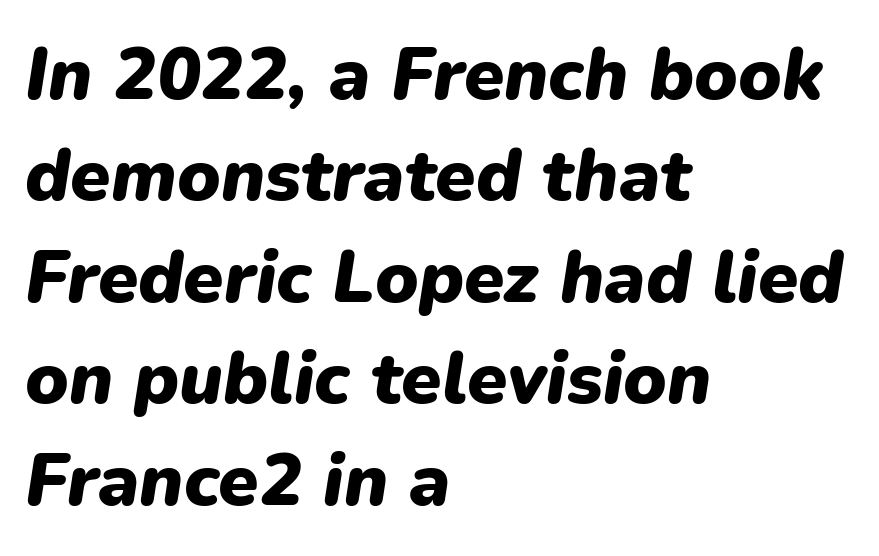
The image shows 73 px heavy type, italic (leaning right); set left-aligned, normal line spacing (1.39x), normal letter spacing, not underlined; low stroke contrast and a medium x-height.
